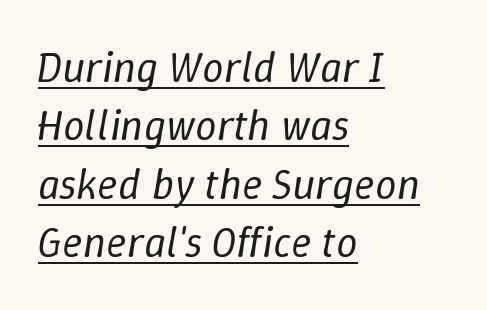
The image shows 43 px regular-weight type, italic (leaning right); set left-aligned, normal line spacing (1.36x), normal letter spacing, underlined; low stroke contrast and a medium x-height.
